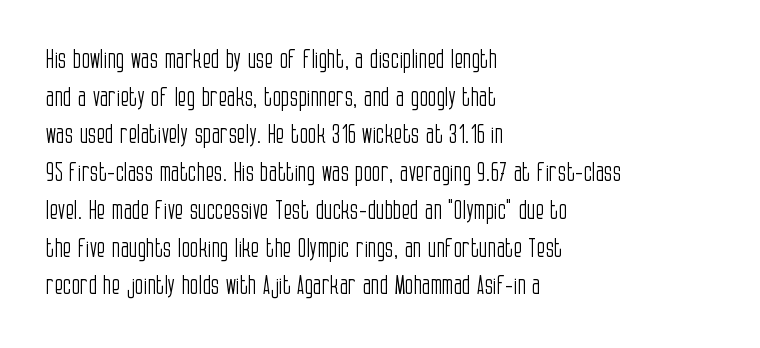
The face used here is rendered with its standard letterfit. Just letters on the line, the space beneath them empty. Caption: face not bold, strokes unweighted. Line spacing here is normal.
